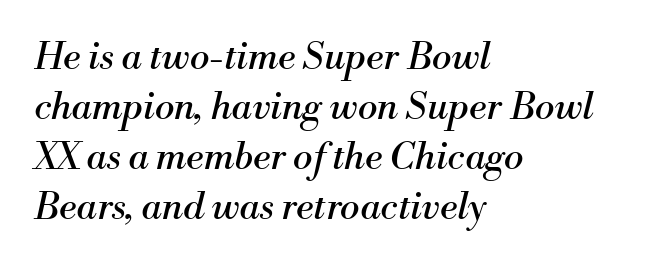
{"serif": "yes", "italic": "yes", "lean": "right", "slant_degrees": 13, "bold": "no", "weight": "regular", "width": "normal", "stroke_contrast": "medium", "x_height": "small", "monospaced": "no", "underline": "no", "align": "left", "line_spacing": "normal", "line_spacing_ratio": 1.35, "letter_spacing": "normal", "letter_spacing_em": 0.0, "glyph_px": 37}
